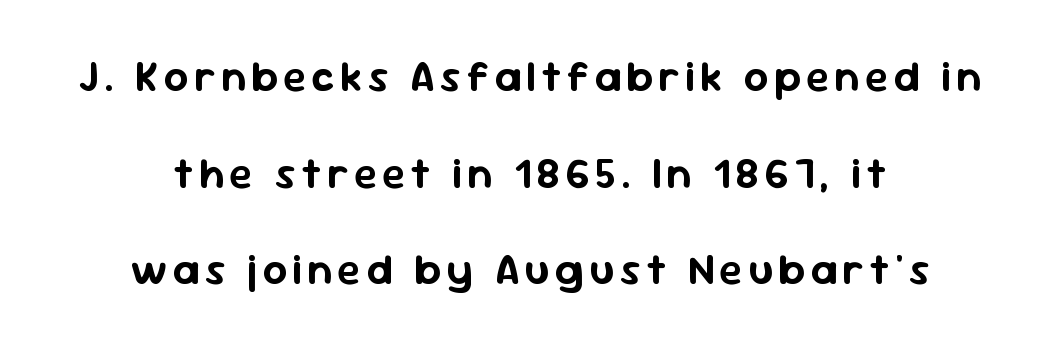
Q: Is the text italic (slanted)? A: No, it is upright.
Q: Is the typeface a serif or a sans-serif typeface? A: Sans-serif.
Q: Is the text underlined? A: No.
Q: How is the paragraph aligned? A: Centered.
Q: Is the spacing between lines tight, normal or loose? A: Loose.
Q: Width (condensed, normal, or wide)? A: Normal.
Q: Stroke contrast? A: Low.
Q: x-height? A: Medium.
Q: Monospaced? A: No.
